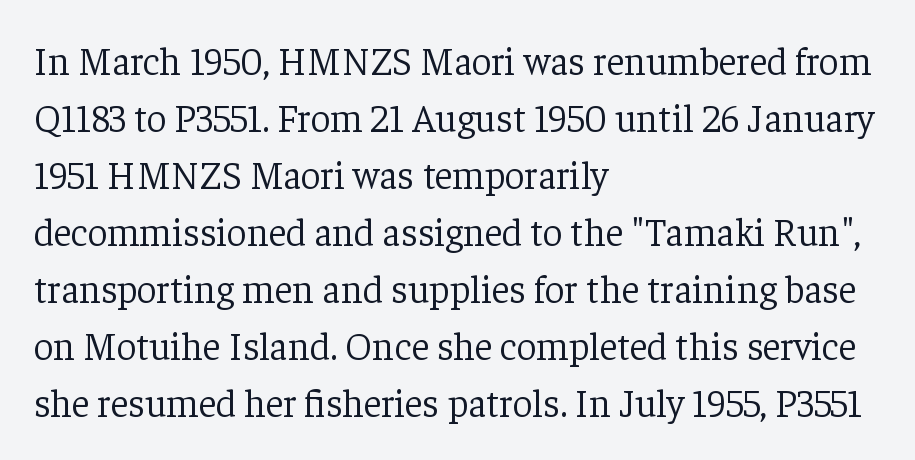
Q: Is the text bold? A: No.
Q: Is the text italic (slanted)? A: No, it is upright.
Q: Is the typeface a serif or a sans-serif typeface? A: Serif.
Q: Is the text underlined? A: No.
Q: How is the paragraph aligned? A: Left-aligned.
Q: Is the spacing between letters normal or unusually wide? A: Normal.
Q: Is the spacing between lines tight, normal or loose? A: Normal.
Q: Width (condensed, normal, or wide)? A: Normal.
Q: Stroke contrast? A: Low.
Q: x-height? A: Medium.
Q: Monospaced? A: No.
